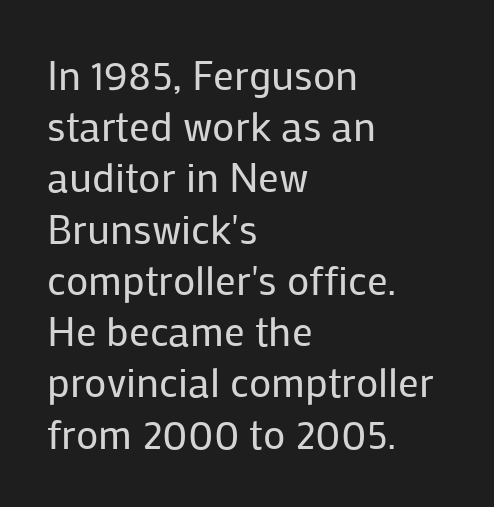
Q: Is the text bold? A: No.
Q: Is the text italic (slanted)? A: No, it is upright.
Q: Is the typeface a serif or a sans-serif typeface? A: Sans-serif.
Q: Is the text underlined? A: No.
Q: How is the paragraph aligned? A: Left-aligned.
Q: Is the spacing between letters normal or unusually wide? A: Normal.
Q: Is the spacing between lines tight, normal or loose? A: Normal.
Q: Width (condensed, normal, or wide)? A: Normal.
Q: Stroke contrast? A: Low.
Q: x-height? A: Medium.
Q: Monospaced? A: No.
